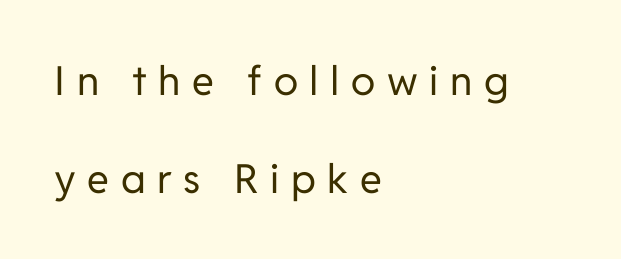
The image shows 40 px regular-weight sans-serif type, upright; set left-aligned, loose line spacing (2.44x), unusually wide letter spacing (+0.29 em), not underlined; low stroke contrast and a medium x-height.
